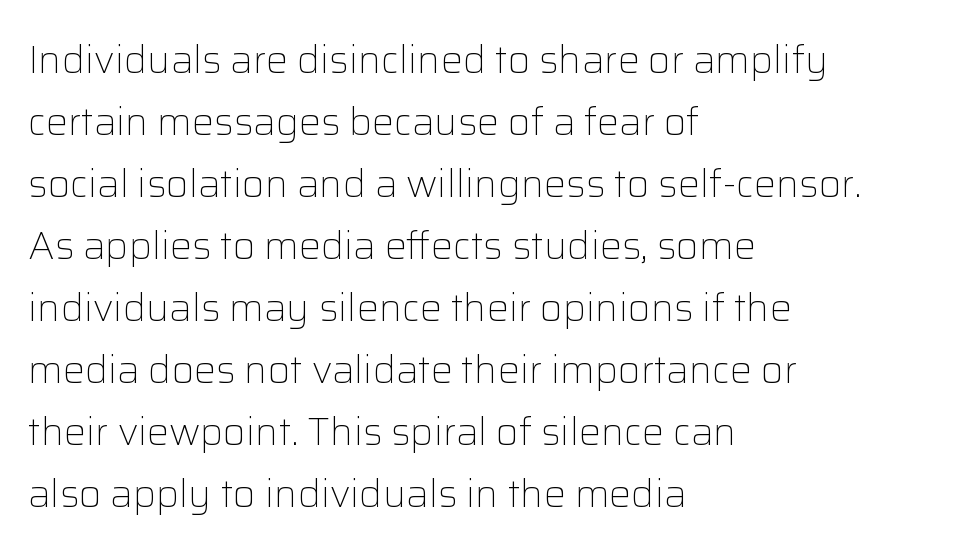
{"serif": "no", "italic": "no", "bold": "no", "weight": "light", "width": "normal", "stroke_contrast": "low", "x_height": "medium", "monospaced": "no", "underline": "no", "align": "left", "line_spacing": "normal", "line_spacing_ratio": 1.59, "letter_spacing": "normal", "letter_spacing_em": 0.0, "glyph_px": 39}
